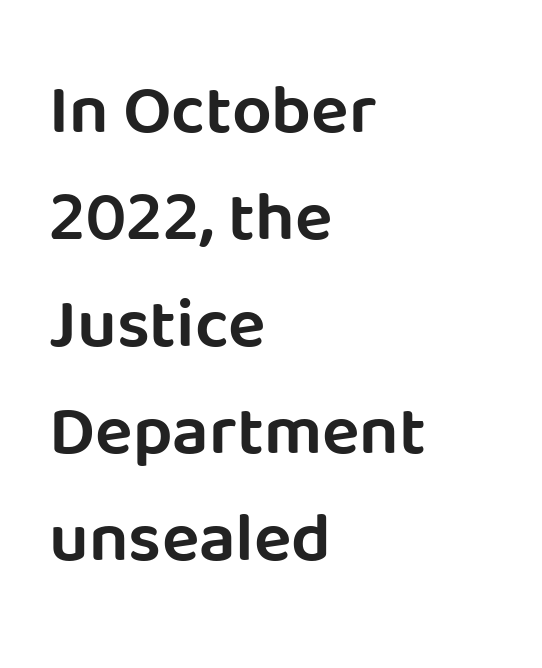
The image shows 70 px sans-serif type, upright; set left-aligned, normal line spacing (1.53x), normal letter spacing, not underlined; low stroke contrast and a large x-height.
